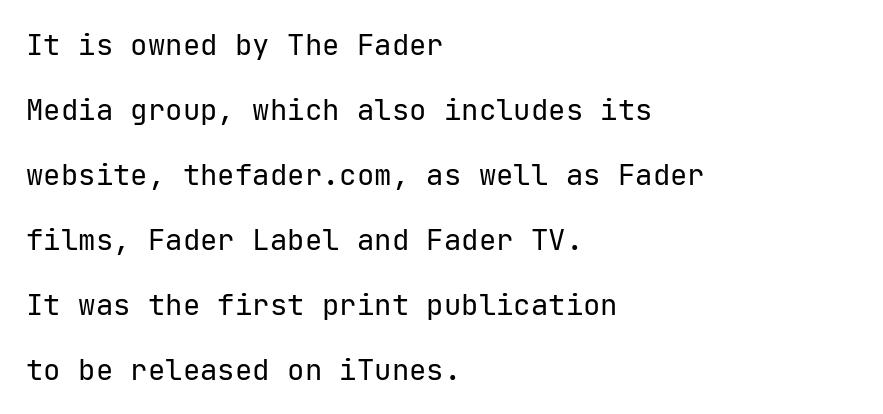
Q: Is the text bold? A: No.
Q: Is the text italic (slanted)? A: No, it is upright.
Q: Is the typeface a serif or a sans-serif typeface? A: Sans-serif.
Q: Is the text underlined? A: No.
Q: How is the paragraph aligned? A: Left-aligned.
Q: Is the spacing between letters normal or unusually wide? A: Normal.
Q: Is the spacing between lines tight, normal or loose? A: Loose.
Q: Width (condensed, normal, or wide)? A: Normal.
Q: Stroke contrast? A: Low.
Q: x-height? A: Medium.
Q: Monospaced? A: Yes.
